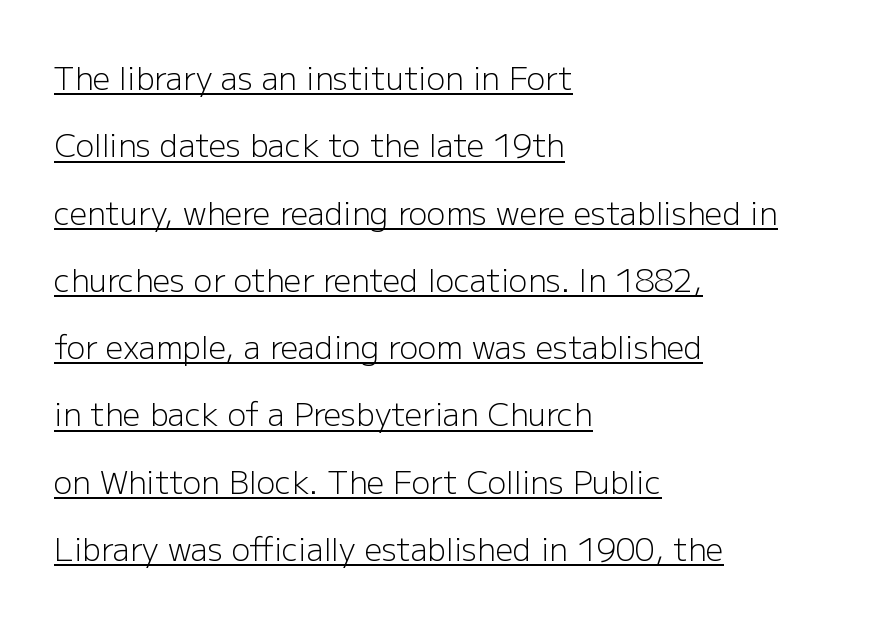
{"serif": "no", "italic": "no", "bold": "no", "weight": "light", "width": "normal", "stroke_contrast": "low", "x_height": "medium", "monospaced": "no", "underline": "yes", "align": "left", "line_spacing": "loose", "line_spacing_ratio": 2.17, "letter_spacing": "normal", "letter_spacing_em": 0.0, "glyph_px": 31}
